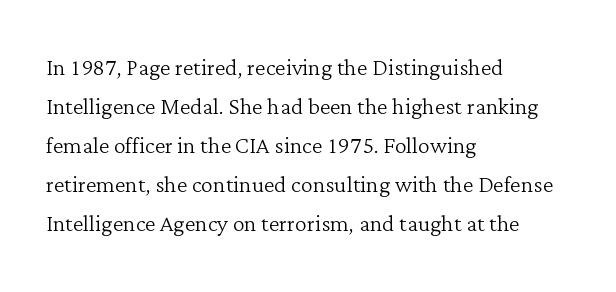
The image shows 30 px light serif type, upright; set left-aligned, normal line spacing (1.3x), normal letter spacing, not underlined; low stroke contrast and a medium x-height.
